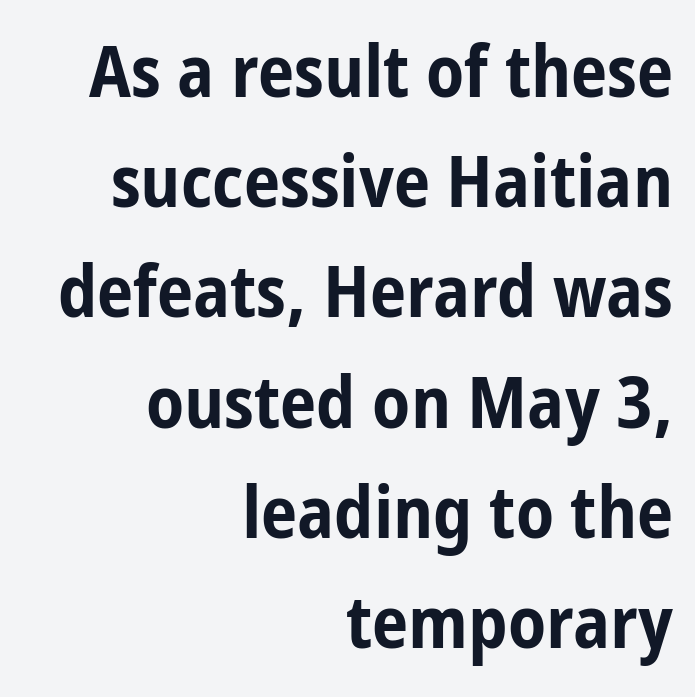
Q: Is the text bold? A: Yes.
Q: Is the text italic (slanted)? A: No, it is upright.
Q: Is the typeface a serif or a sans-serif typeface? A: Sans-serif.
Q: Is the text underlined? A: No.
Q: How is the paragraph aligned? A: Right-aligned.
Q: Is the spacing between letters normal or unusually wide? A: Normal.
Q: Is the spacing between lines tight, normal or loose? A: Normal.
Q: Width (condensed, normal, or wide)? A: Condensed.
Q: Stroke contrast? A: Low.
Q: x-height? A: Medium.
Q: Monospaced? A: No.
